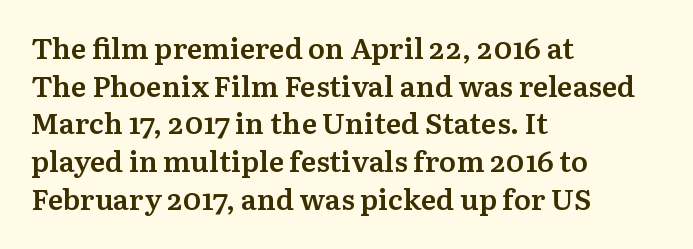
Q: Is the text bold? A: Semi-bold.
Q: Is the text italic (slanted)? A: No, it is upright.
Q: Is the typeface a serif or a sans-serif typeface? A: Serif.
Q: Is the text underlined? A: No.
Q: How is the paragraph aligned? A: Left-aligned.
Q: Is the spacing between letters normal or unusually wide? A: Normal.
Q: Is the spacing between lines tight, normal or loose? A: Normal.
Q: Width (condensed, normal, or wide)? A: Normal.
Q: Stroke contrast? A: Medium.
Q: x-height? A: Medium.
Q: Monospaced? A: No.
